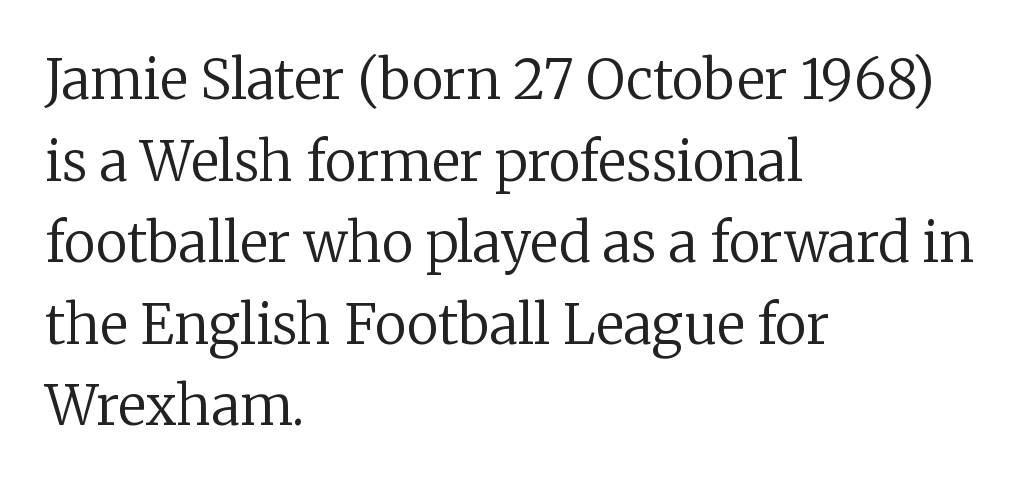
Q: Is the text bold? A: No.
Q: Is the text italic (slanted)? A: No, it is upright.
Q: Is the typeface a serif or a sans-serif typeface? A: Serif.
Q: Is the text underlined? A: No.
Q: How is the paragraph aligned? A: Left-aligned.
Q: Is the spacing between letters normal or unusually wide? A: Normal.
Q: Is the spacing between lines tight, normal or loose? A: Normal.
Q: Width (condensed, normal, or wide)? A: Normal.
Q: Stroke contrast? A: Low.
Q: x-height? A: Medium.
Q: Monospaced? A: No.
